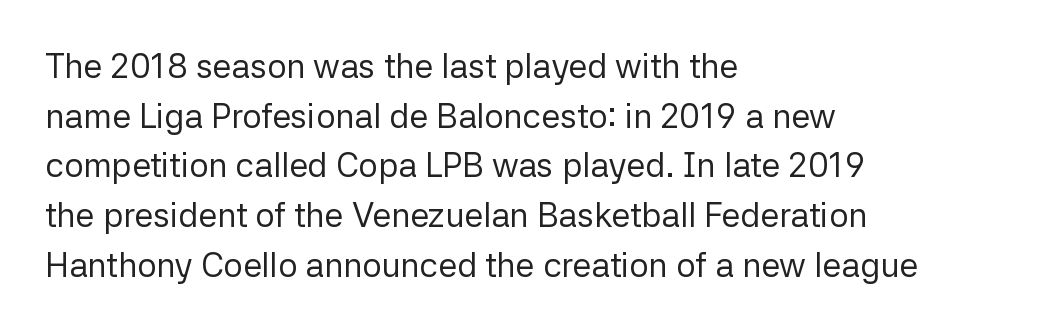
{"serif": "no", "italic": "no", "bold": "no", "weight": "regular", "width": "normal", "stroke_contrast": "low", "x_height": "medium", "monospaced": "no", "underline": "no", "align": "left", "line_spacing": "normal", "line_spacing_ratio": 1.46, "letter_spacing": "normal", "letter_spacing_em": 0.0, "glyph_px": 34}
